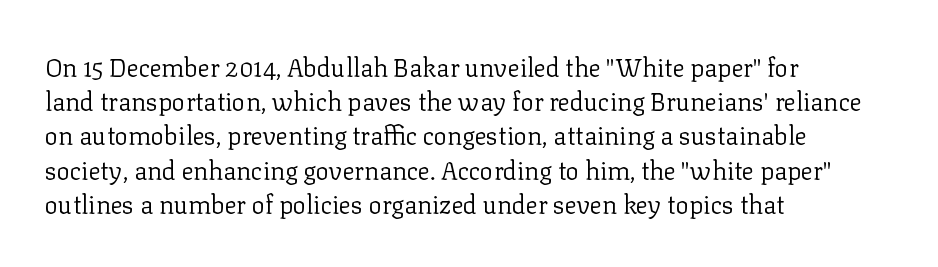
Q: Is the text bold? A: No.
Q: Is the text italic (slanted)? A: No, it is upright.
Q: Is the text underlined? A: No.
Q: How is the paragraph aligned? A: Left-aligned.
Q: Is the spacing between letters normal or unusually wide? A: Normal.
Q: Is the spacing between lines tight, normal or loose? A: Normal.
